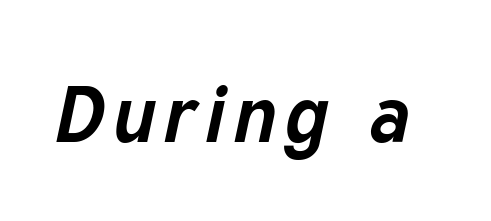
What weight is shown? A full bold with thick strokes. It's the slanting kind of type. Honestly, there is no underline to notice here at all. A typesetter would call this proportional, since set widths differ per character.
